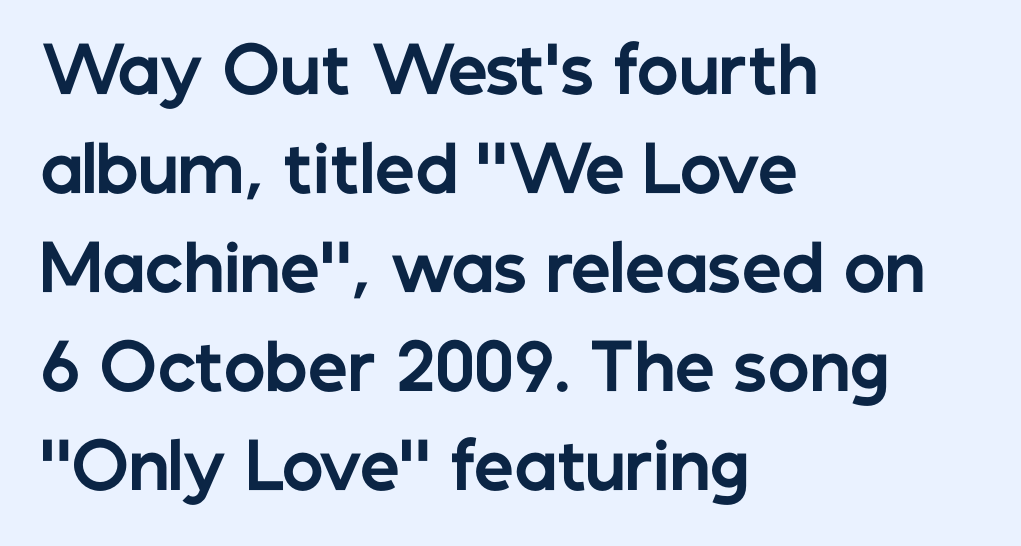
The image shows 63 px bold sans-serif type, upright; set left-aligned, normal line spacing (1.57x), normal letter spacing, not underlined; low stroke contrast and a medium x-height.
